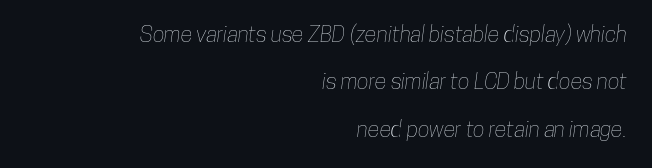
The space between consecutive lines is lavish. Line ends are locked; line starts wander. Caption: standard tracking, unaltered. Quick note: underline off.
